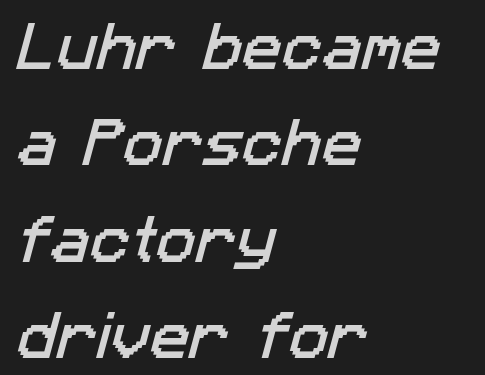
The image shows 53 px sans-serif type; set left-aligned, line spacing 1.82x, normal letter spacing, not underlined; low stroke contrast and a medium x-height.
